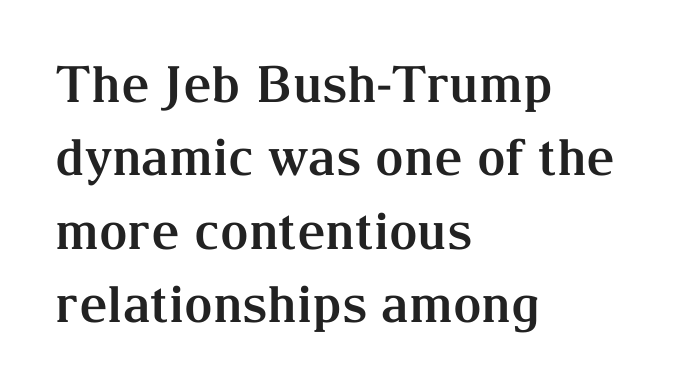
Q: Is the text bold? A: Yes.
Q: Is the text italic (slanted)? A: No, it is upright.
Q: Is the typeface a serif or a sans-serif typeface? A: Serif.
Q: Is the text underlined? A: No.
Q: How is the paragraph aligned? A: Left-aligned.
Q: Is the spacing between letters normal or unusually wide? A: Normal.
Q: Is the spacing between lines tight, normal or loose? A: Normal.
Q: Width (condensed, normal, or wide)? A: Normal.
Q: Stroke contrast? A: Medium.
Q: x-height? A: Medium.
Q: Monospaced? A: No.
